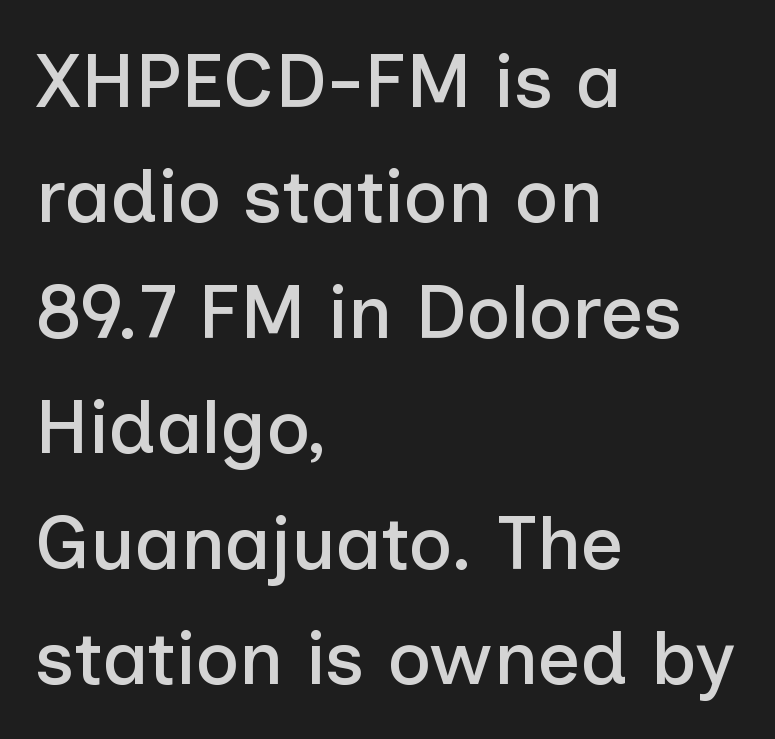
The vertical gap from one line to the next is medium. Letterform terminals end flat and unadorned throughout the passage. Tall strokes in this sample are plumb rather than angled. You could call the tracking neutral — neither tight nor loose.
